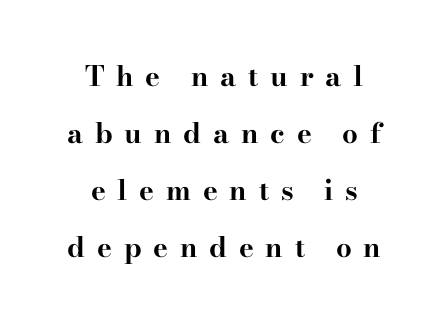
{"serif": "yes", "italic": "no", "bold": "yes", "weight": "bold", "width": "wide", "stroke_contrast": "high", "x_height": "small", "monospaced": "no", "underline": "no", "align": "center", "line_spacing": "loose", "line_spacing_ratio": 2.03, "letter_spacing": "wide", "letter_spacing_em": 0.42, "glyph_px": 28}
